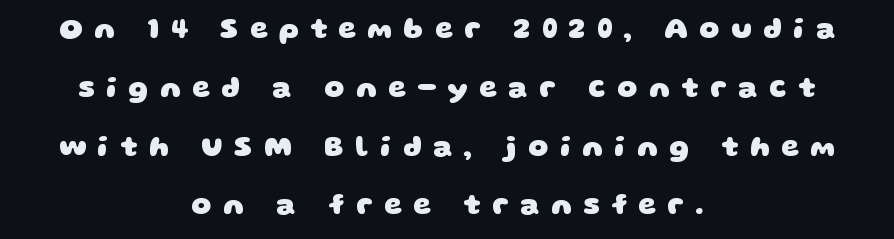
The image shows 28 px heavy, wide sans-serif type; set centered, loose line spacing (2.1x), unusually wide letter spacing (+0.41 em), not underlined; low stroke contrast and a large x-height.
